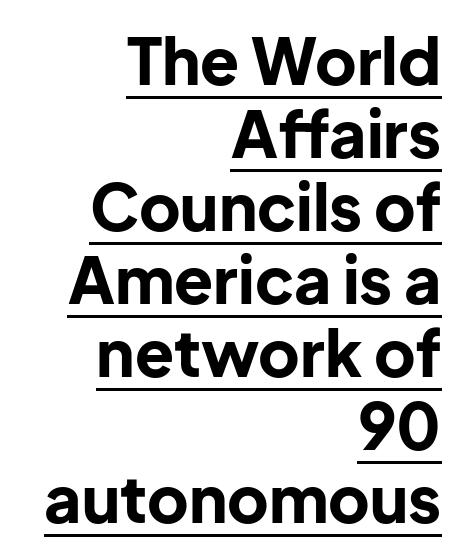
{"serif": "no", "italic": "no", "bold": "yes", "weight": "bold", "width": "normal", "stroke_contrast": "low", "x_height": "medium", "monospaced": "no", "underline": "yes", "align": "right", "line_spacing": "tight", "line_spacing_ratio": 1.14, "letter_spacing": "normal", "letter_spacing_em": 0.0, "glyph_px": 64}
